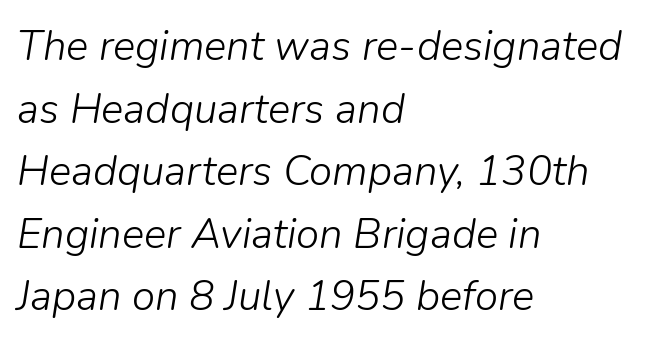
{"italic": "yes", "lean": "right", "slant_degrees": 9, "bold": "no", "weight": "light", "width": "normal", "stroke_contrast": "low", "x_height": "medium", "monospaced": "no", "underline": "no", "align": "left", "line_spacing": "normal", "line_spacing_ratio": 1.49, "letter_spacing": "normal", "letter_spacing_em": 0.0, "glyph_px": 42}
